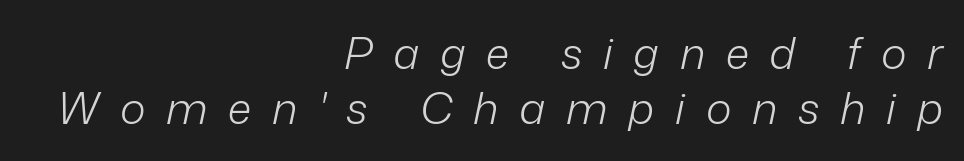
{"italic": "yes", "lean": "right", "slant_degrees": 12, "bold": "no", "weight": "light", "width": "normal", "stroke_contrast": "low", "x_height": "medium", "monospaced": "no", "underline": "no", "align": "right", "line_spacing": "normal", "line_spacing_ratio": 1.26, "letter_spacing": "wide", "letter_spacing_em": 0.47, "glyph_px": 44}
